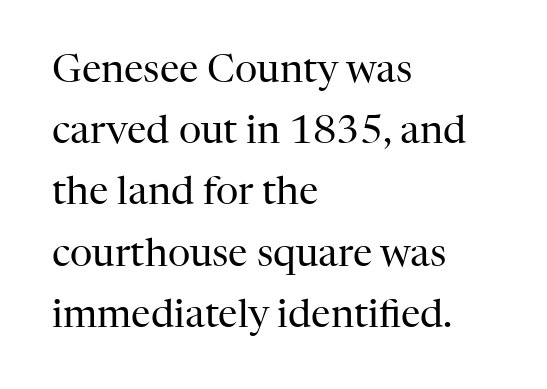
A classic flush-left, rag-right setting is used for this passage. The type family on display is of the serif kind. Looks like regular typesetting: each glyph gets only the width it needs. Baseline-to-baseline distance is the conventional proportion of letter height. Ordinary non-slanted type is in use. Short note: letters normally spaced.
